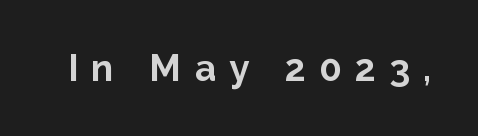
The image shows 37 px bold sans-serif type, upright; set unusually wide letter spacing (+0.36 em), not underlined; low stroke contrast and a medium x-height.
